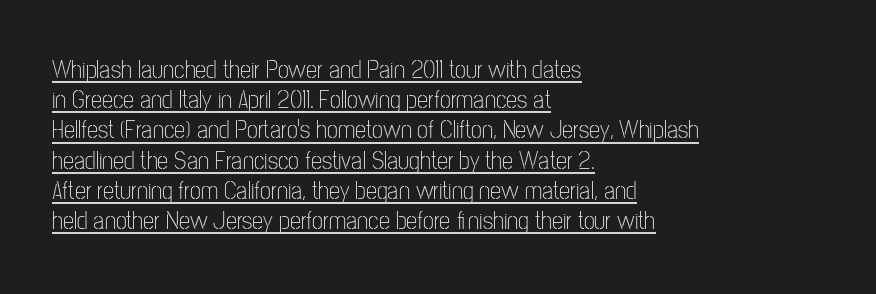
Vertical strokes here are truly vertical. Every word sits above its own underline. Vertical stems look standard width or narrower in stroke. The typesetter chose a ragged-right arrangement here. Spacing between characters is what you'd get straight out of the box.
